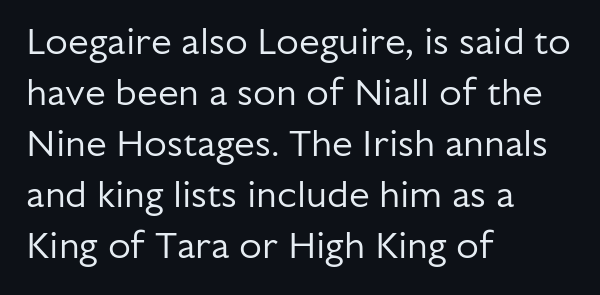
Characters follow at the spacing the type designer built in. Horizontal alignment here is leftward, the default for most running prose. The specimen reads as upright at a glance. Underlining? Definitely not there. Line spacing here is normal.
